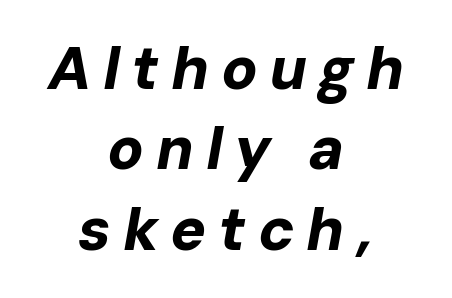
{"italic": "yes", "lean": "right", "slant_degrees": 10, "bold": "yes", "weight": "bold", "width": "normal", "stroke_contrast": "low", "x_height": "medium", "monospaced": "no", "underline": "no", "align": "center", "line_spacing": "normal", "line_spacing_ratio": 1.34, "glyph_px": 60}
